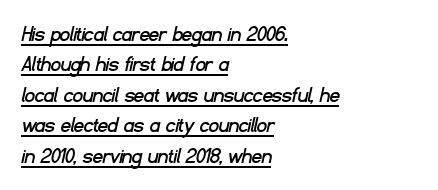
The image shows 24 px text type; set left-aligned, normal line spacing (1.27x), normal letter spacing, underlined.
